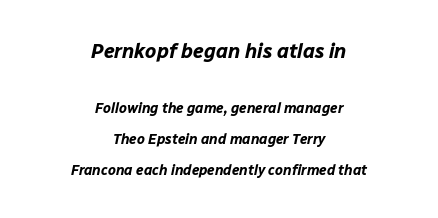
The image shows 20 px bold type, italic (leaning right); set centered, loose line spacing (2.2x), normal letter spacing, not underlined; the first (top) block is 1.43x larger.
